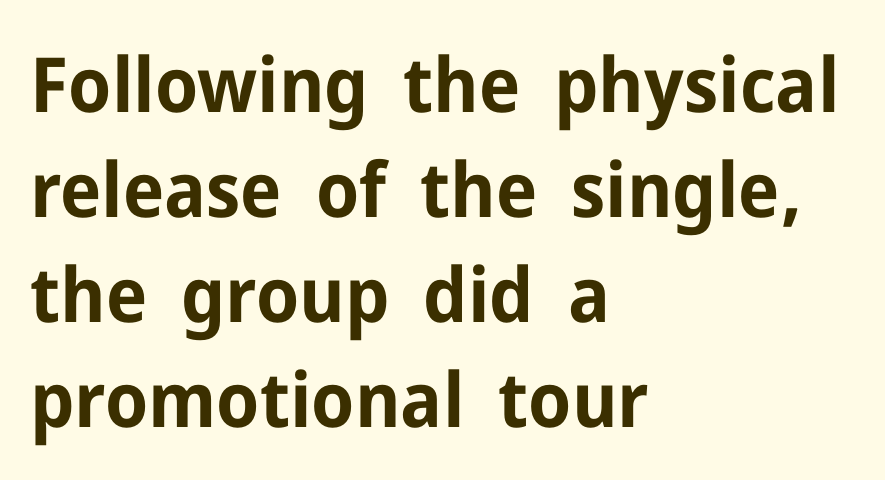
{"serif": "no", "italic": "no", "bold": "yes", "weight": "bold", "width": "normal", "stroke_contrast": "low", "x_height": "medium", "monospaced": "no", "underline": "no", "align": "left", "line_spacing": "normal", "line_spacing_ratio": 1.38, "letter_spacing": "normal", "letter_spacing_em": 0.0, "glyph_px": 76}
